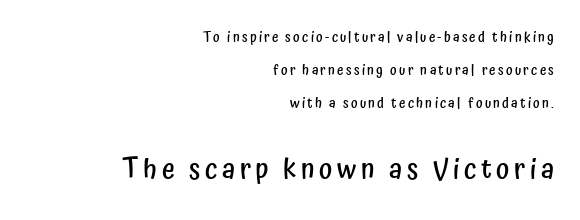
{"serif": "no", "italic": "no", "bold": "semi", "weight": "semibold", "width": "condensed", "stroke_contrast": "low", "x_height": "medium", "monospaced": "no", "underline": "no", "align": "right", "line_spacing": "loose", "line_spacing_ratio": 2.35, "larger_block": "second", "size_ratio": 2.0, "glyph_px": 28}
